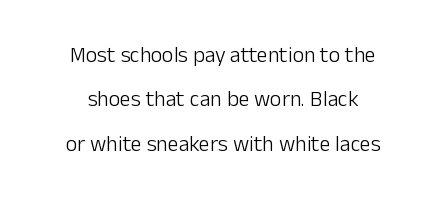
Italic: no, the glyphs are upright roman. Leading: increased. No heavy texture on the line: the type isn't bold. In terms of letterspacing, this is plain default setting.
